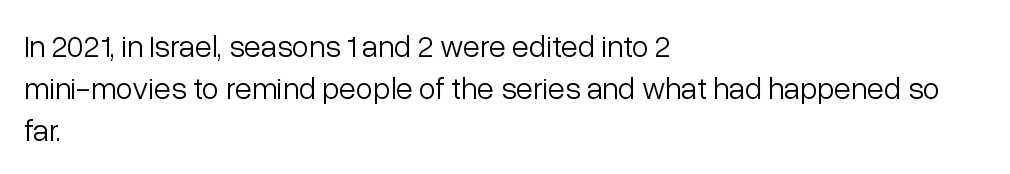
Q: Is the text bold? A: No.
Q: Is the text italic (slanted)? A: No, it is upright.
Q: Is the typeface a serif or a sans-serif typeface? A: Sans-serif.
Q: Is the text underlined? A: No.
Q: How is the paragraph aligned? A: Left-aligned.
Q: Is the spacing between letters normal or unusually wide? A: Normal.
Q: Is the spacing between lines tight, normal or loose? A: Normal.
Q: Width (condensed, normal, or wide)? A: Normal.
Q: Stroke contrast? A: Low.
Q: x-height? A: Medium.
Q: Monospaced? A: No.
